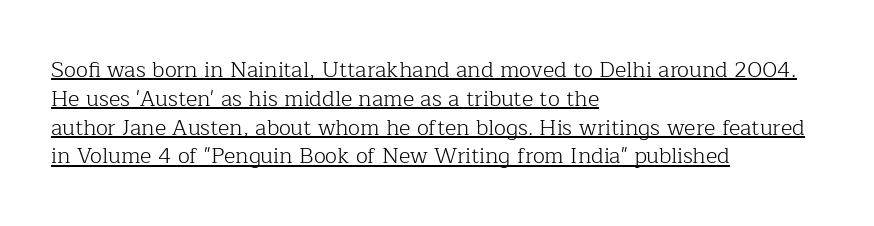
The horizontal fit of the characters is conventional and even. Heft: none added — not bold. Does a line run under the words? Yes, clearly. Honestly, the row spacing looks completely unremarkable. These lines were composed using upright roman letters. Horizontally, the lines are justified to the leading edge only.
